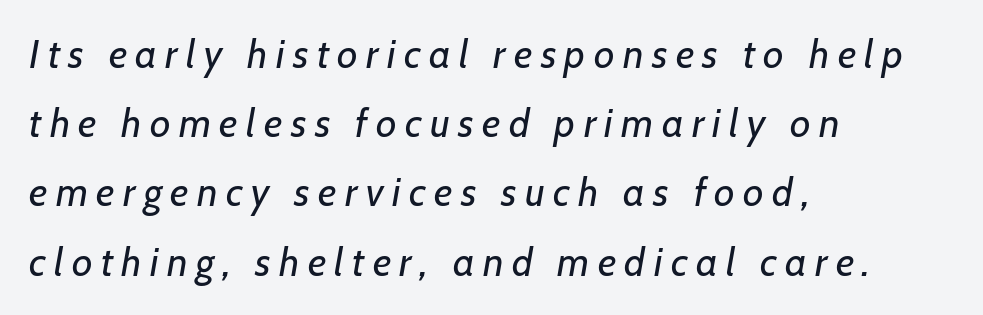
Q: Is the text bold? A: No.
Q: Is the text italic (slanted)? A: Yes, it leans right by about 7 degrees.
Q: Is the text underlined? A: No.
Q: How is the paragraph aligned? A: Left-aligned.
Q: Is the spacing between letters normal or unusually wide? A: Unusually wide.
Q: Width (condensed, normal, or wide)? A: Normal.
Q: Stroke contrast? A: Low.
Q: x-height? A: Medium.
Q: Monospaced? A: No.
